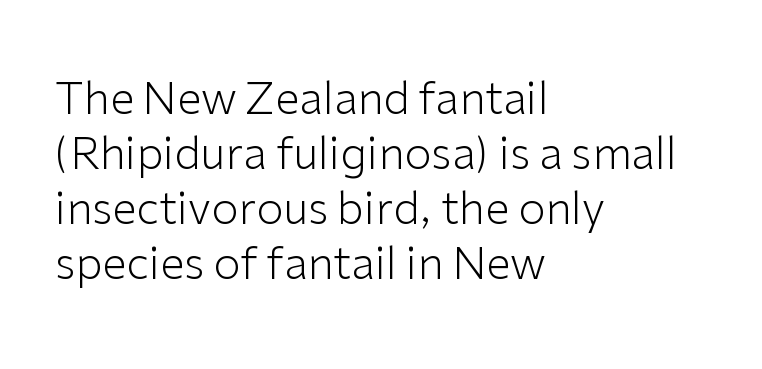
{"serif": "no", "italic": "no", "bold": "no", "weight": "light", "width": "normal", "stroke_contrast": "low", "x_height": "medium", "monospaced": "no", "underline": "no", "align": "left", "line_spacing": "normal", "line_spacing_ratio": 1.25, "letter_spacing": "normal", "letter_spacing_em": 0.0, "glyph_px": 44}
